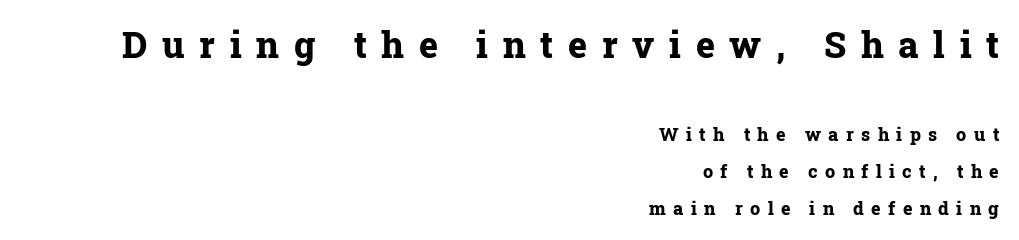
Compare the two chunks: the upper has the greater cap height. Is this a fixed-width face? No — the glyphs have proportional, varying widths. This is heavy type, rendered in bold. These lines stack with their right ends in a neat column. Rows of type keep a wide berth in the vertical direction. Stroke terminals: seriffed.
